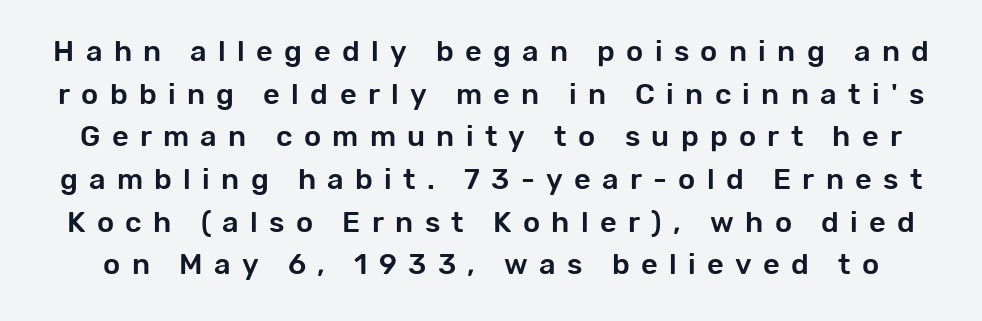
Q: Is the text italic (slanted)? A: No, it is upright.
Q: Is the typeface a serif or a sans-serif typeface? A: Sans-serif.
Q: Is the text underlined? A: No.
Q: Is the spacing between letters normal or unusually wide? A: Unusually wide.
Q: Is the spacing between lines tight, normal or loose? A: Normal.
Q: Width (condensed, normal, or wide)? A: Normal.
Q: Stroke contrast? A: Low.
Q: x-height? A: Medium.
Q: Monospaced? A: No.
